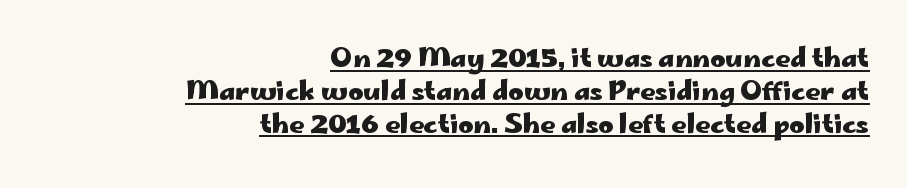
Q: Is the text bold? A: Yes.
Q: Is the text italic (slanted)? A: No, it is upright.
Q: Is the text underlined? A: Yes.
Q: How is the paragraph aligned? A: Right-aligned.
Q: Is the spacing between letters normal or unusually wide? A: Normal.
Q: Is the spacing between lines tight, normal or loose? A: Normal.
